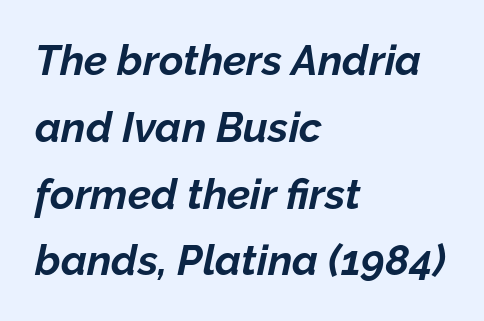
The image shows 42 px bold type, italic (leaning right); set left-aligned, normal line spacing (1.59x), normal letter spacing, not underlined; low stroke contrast and a medium x-height.
